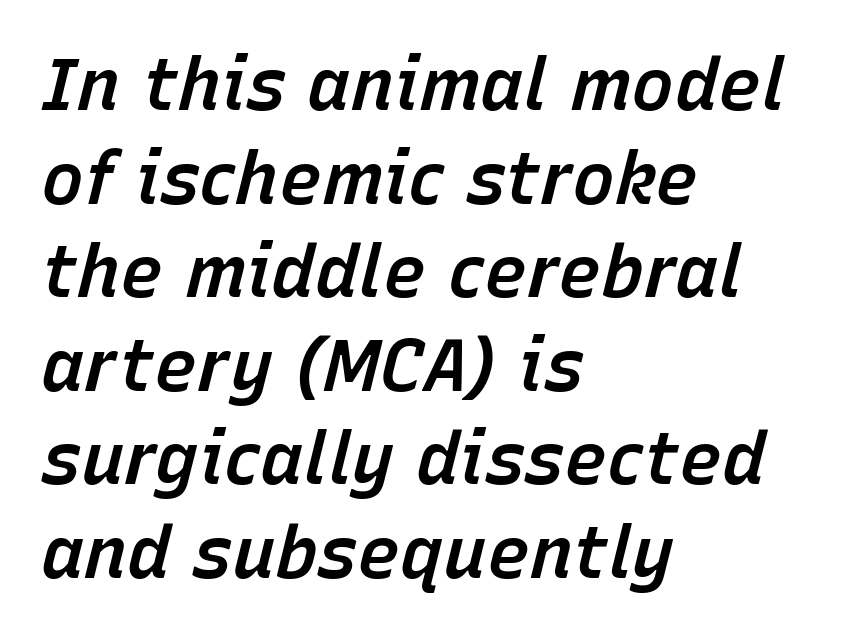
Q: Is the text bold? A: Semi-bold.
Q: Is the text italic (slanted)? A: Yes, it leans right by about 15 degrees.
Q: Is the text underlined? A: No.
Q: How is the paragraph aligned? A: Left-aligned.
Q: Is the spacing between letters normal or unusually wide? A: Normal.
Q: Is the spacing between lines tight, normal or loose? A: Normal.
Q: Width (condensed, normal, or wide)? A: Normal.
Q: Stroke contrast? A: Low.
Q: x-height? A: Medium.
Q: Monospaced? A: No.
